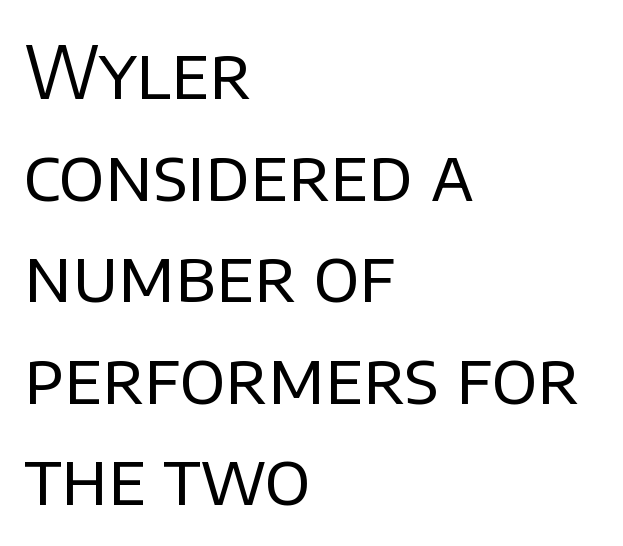
Proportional: the letters do not fall into vertical columns. Whoever set this chose a conventional vertical rhythm. If you drew a ruler down the left edge, every line would touch it. Observe the absence of serifs on each vertical stroke in this sample. No letter is thick-stroked: the sample isn't bold. A typesetter would mark this as roman, not italic.
